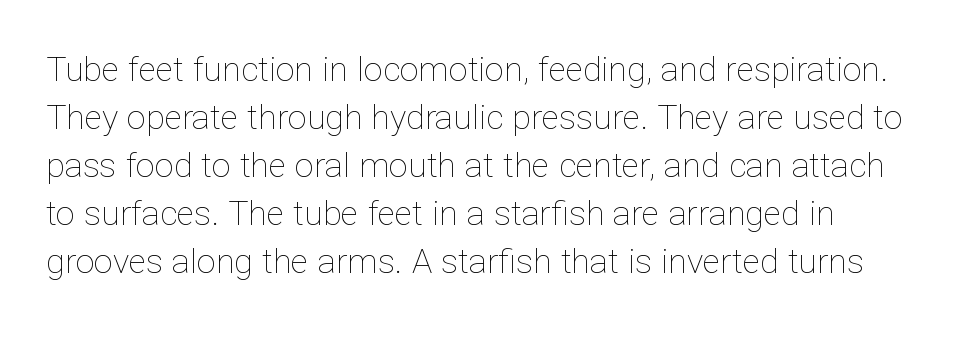
No letter is thick-stroked: the sample isn't bold. The glyphs are unaccompanied by any horizontal stroke below them. This sample has the flowing, uneven cadence of proportional lettering. There is no visible air inserted between adjacent glyphs. Normally led — the rows are evenly, conventionally spaced. Unlike italic type, these characters show no tilt at all.
